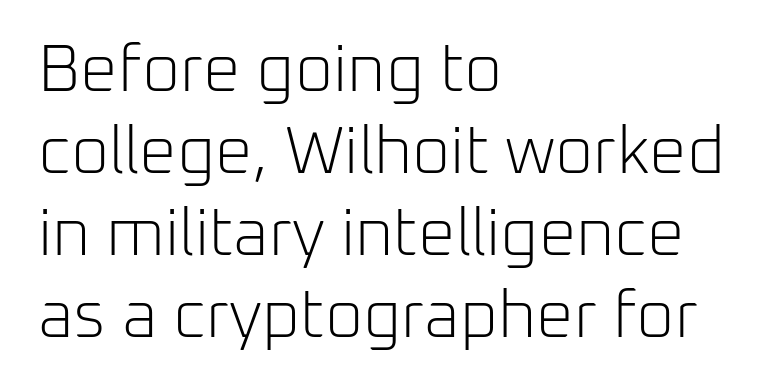
The image shows 66 px light sans-serif type, upright; set left-aligned, line spacing 1.24x, normal letter spacing, not underlined; low stroke contrast and a medium x-height.
